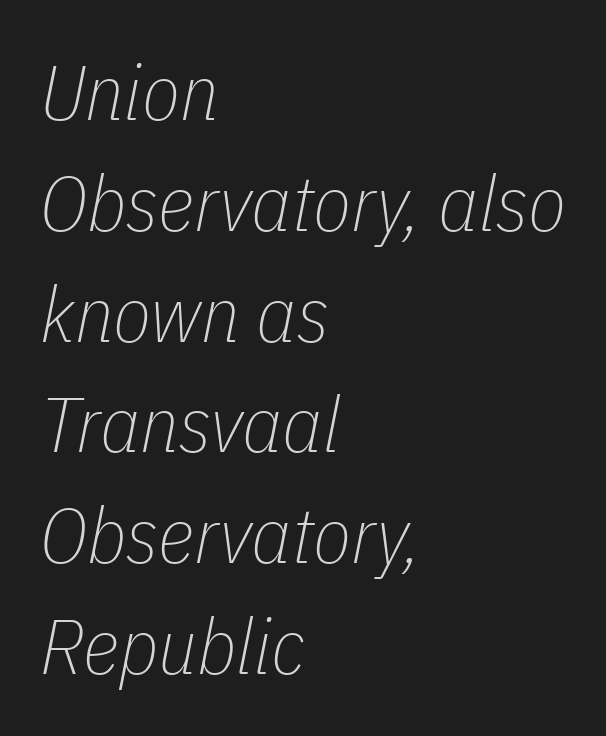
{"italic": "yes", "lean": "right", "slant_degrees": 11, "bold": "no", "weight": "thin", "width": "condensed", "stroke_contrast": "low", "x_height": "medium", "monospaced": "no", "underline": "no", "align": "left", "line_spacing": "normal", "line_spacing_ratio": 1.42, "letter_spacing": "normal", "letter_spacing_em": 0.0, "glyph_px": 78}
